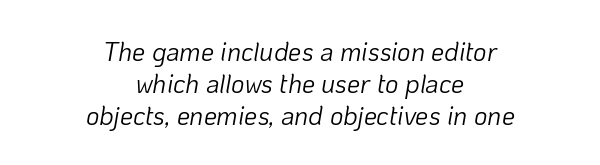
{"italic": "yes", "lean": "right", "slant_degrees": 10, "bold": "no", "underline": "no", "align": "center", "line_spacing_ratio": 1.23, "letter_spacing": "normal", "letter_spacing_em": 0.0, "glyph_px": 26}
